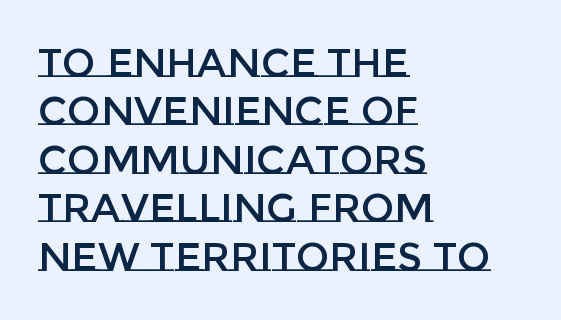
Q: Is the text italic (slanted)? A: No, it is upright.
Q: Is the text underlined? A: No.
Q: How is the paragraph aligned? A: Left-aligned.
Q: Is the spacing between letters normal or unusually wide? A: Normal.
Q: Width (condensed, normal, or wide)? A: Normal.
Q: Stroke contrast? A: Low.
Q: x-height? A: Large.
Q: Monospaced? A: No.
